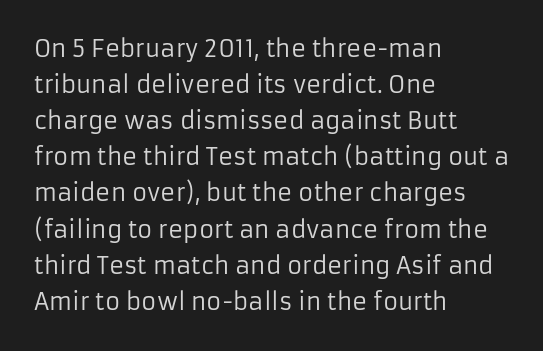
Q: Is the text bold? A: No.
Q: Is the text italic (slanted)? A: No, it is upright.
Q: Is the text underlined? A: No.
Q: How is the paragraph aligned? A: Left-aligned.
Q: Is the spacing between letters normal or unusually wide? A: Normal.
Q: Is the spacing between lines tight, normal or loose? A: Normal.
